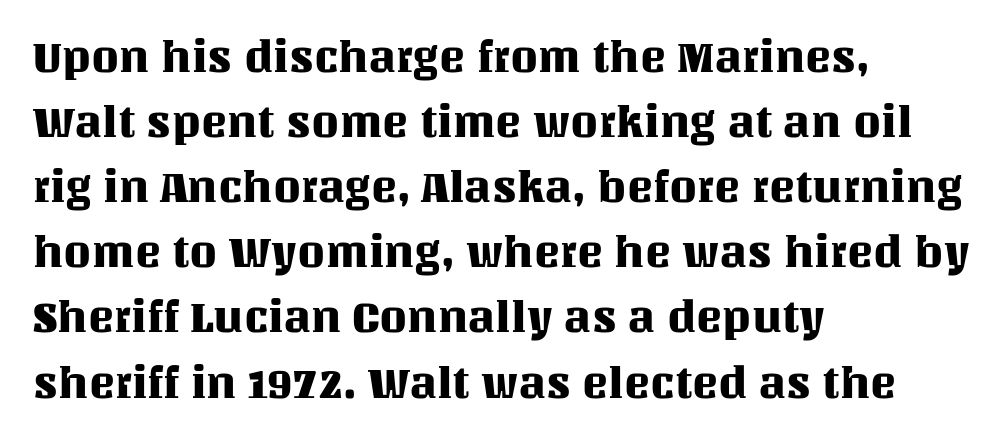
{"italic": "no", "width": "normal", "stroke_contrast": "medium", "x_height": "large", "monospaced": "no", "underline": "no", "align": "left", "line_spacing": "normal", "line_spacing_ratio": 1.48, "letter_spacing": "normal", "letter_spacing_em": 0.0, "glyph_px": 44}
